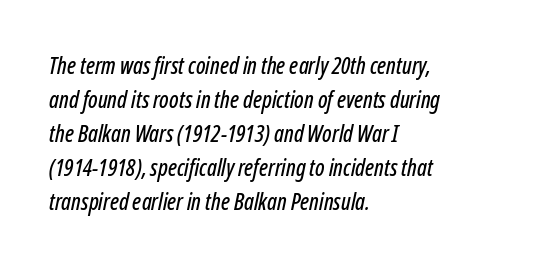
Short and long lines alike share a common starting point at left. Underline: absent. Successive baselines arrive at the customary interval. Yep, that's italic — everything's leaning. The rendering keeps characters at their native spacing.
